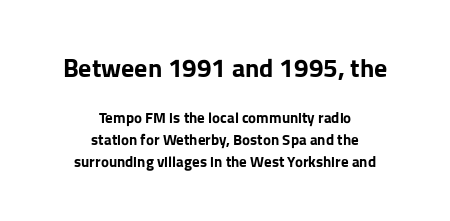
The image shows 26 px bold type, upright; set centered, normal line spacing (1.47x), normal letter spacing, not underlined; the first (top) block is 1.73x larger.
